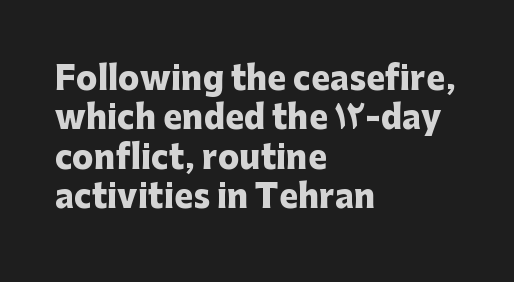
The compositor pushed each line to the left boundary. The letterforms sit shoulder to shoulder at normal distance. Each letter keeps its own natural width here, so spacing adapts to shape. Underlining? Definitely not there. No italicization has been applied; the sample stays upright. Heavy, bold letterforms.
